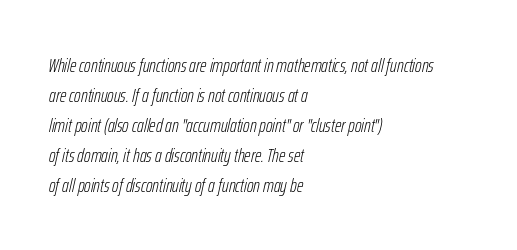
{"italic": "yes", "lean": "right", "slant_degrees": 12, "bold": "no", "underline": "no", "align": "left", "line_spacing": "normal", "line_spacing_ratio": 1.5, "letter_spacing": "normal", "letter_spacing_em": 0.0, "glyph_px": 20}
